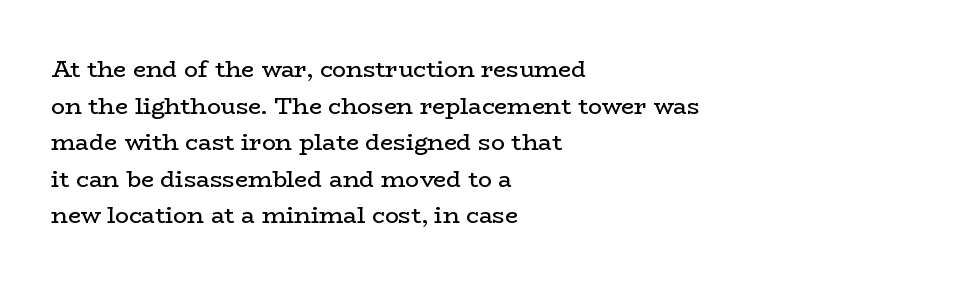
The image shows 23 px text type, upright; set left-aligned, normal line spacing (1.59x), normal letter spacing, not underlined.
